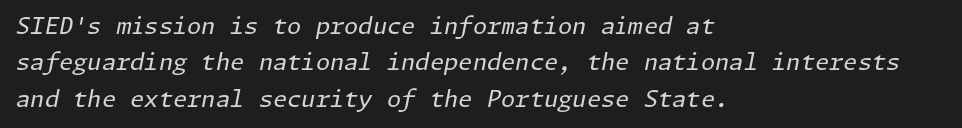
The image shows 23 px text type, italic (leaning right); set left-aligned, normal line spacing (1.58x), normal letter spacing, not underlined.
